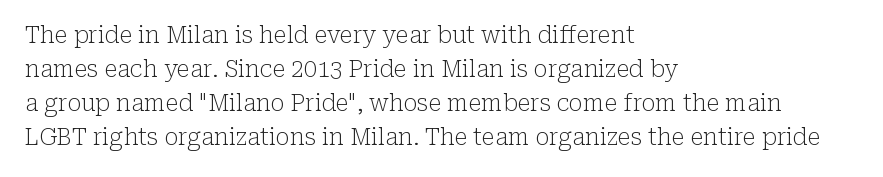
The type sits square on the baseline with zero lean. Stem width sits at or under what a default text font uses. Horizontally, the lines are justified to the leading edge only. This sample keeps an unexceptional amount of space between lines. The space beneath each line is pristine and unruled. There is no visible air inserted between adjacent glyphs.
